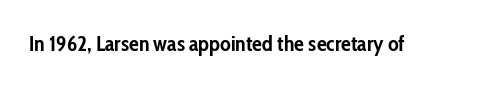
The image shows 22 px bold type, upright; set normal letter spacing, not underlined.
